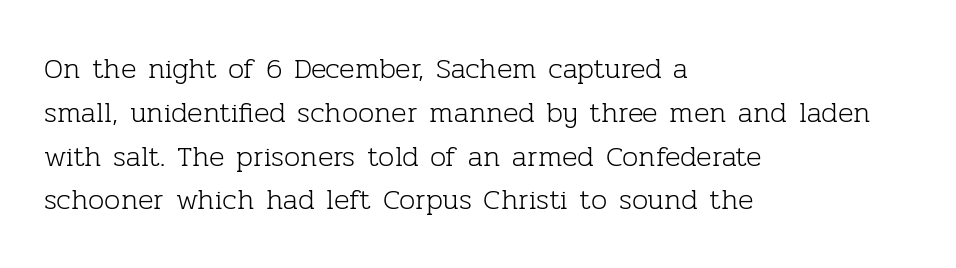
The image shows 29 px light serif type, upright; set left-aligned, normal line spacing (1.51x), normal letter spacing, not underlined; low stroke contrast and a medium x-height.
